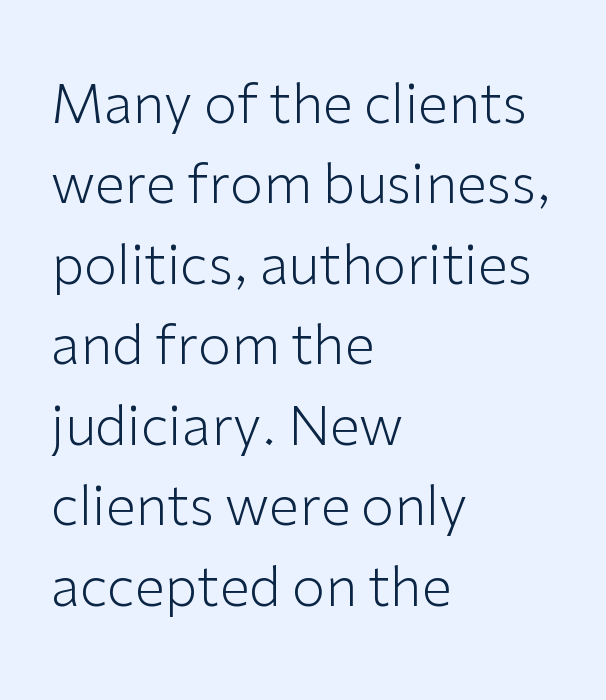
Q: Is the text bold? A: No.
Q: Is the text italic (slanted)? A: No, it is upright.
Q: Is the typeface a serif or a sans-serif typeface? A: Sans-serif.
Q: Is the text underlined? A: No.
Q: How is the paragraph aligned? A: Left-aligned.
Q: Is the spacing between letters normal or unusually wide? A: Normal.
Q: Is the spacing between lines tight, normal or loose? A: Normal.
Q: Width (condensed, normal, or wide)? A: Normal.
Q: Stroke contrast? A: Low.
Q: x-height? A: Medium.
Q: Monospaced? A: No.
